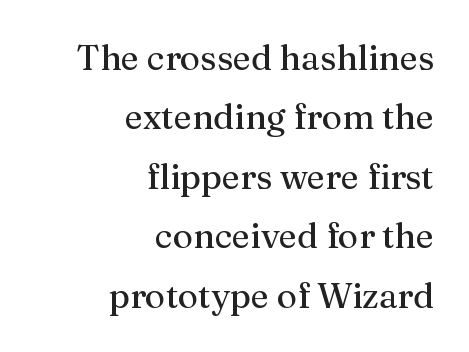
The image shows 35 px regular-weight serif type, upright; set right-aligned, normal line spacing (1.7x), normal letter spacing, not underlined; medium stroke contrast and a medium x-height.
